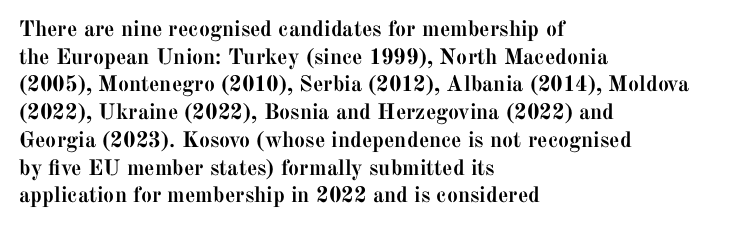
Q: Is the text bold? A: Yes.
Q: Is the text italic (slanted)? A: No, it is upright.
Q: Is the text underlined? A: No.
Q: How is the paragraph aligned? A: Left-aligned.
Q: Is the spacing between letters normal or unusually wide? A: Normal.
Q: Is the spacing between lines tight, normal or loose? A: Normal.
